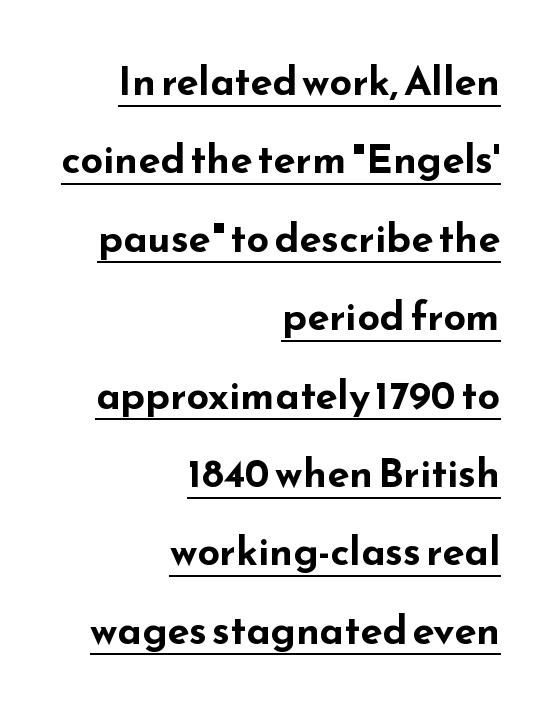
The image shows 40 px bold, wide sans-serif type, upright; set right-aligned, loose line spacing (1.96x), normal letter spacing, underlined; low stroke contrast and a small x-height.
